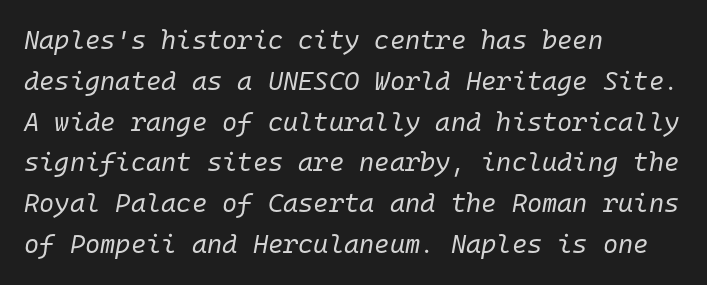
Evenly set lines give the paragraph a standard silhouette. Only glyphs here, with clear space below each row. How are the letters spaced? Ordinarily, with no added tracking. Weight class: somewhere from thin through regular. The typography opts for an oblique posture over an upright one. Where is the straight margin? On the left.
